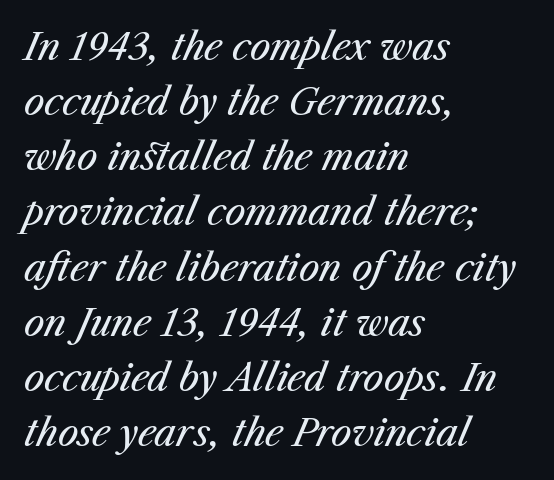
Q: Is the text bold? A: No.
Q: Is the text italic (slanted)? A: Yes, it leans right by about 23 degrees.
Q: Is the text underlined? A: No.
Q: How is the paragraph aligned? A: Left-aligned.
Q: Is the spacing between letters normal or unusually wide? A: Normal.
Q: Is the spacing between lines tight, normal or loose? A: Normal.
Q: Width (condensed, normal, or wide)? A: Normal.
Q: Stroke contrast? A: Medium.
Q: x-height? A: Medium.
Q: Monospaced? A: No.
